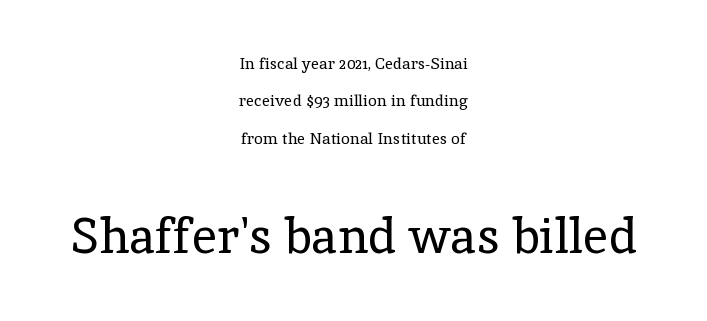
Is this a heavy cut? Hardly; it is regular or lighter. Stroke terminals: seriffed. Designer's note — italics off, roman on. Loosely led — the rows are spread out.
